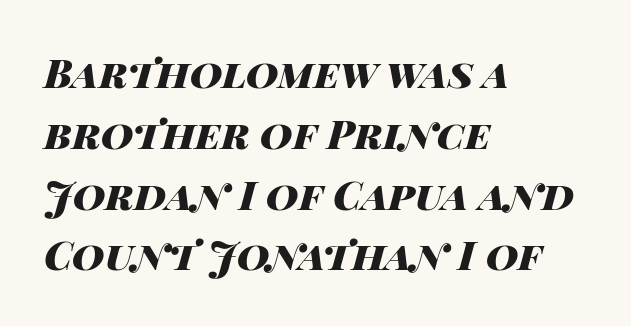
Is the block centered? No — it sits flush against the left margin. Vertically, the passage feels balanced, rows spaced as you'd expect. The specimen reads as italic at a glance. Just letters on the line, the space beneath them empty. Looks like regular typesetting: each glyph gets only the width it needs.
